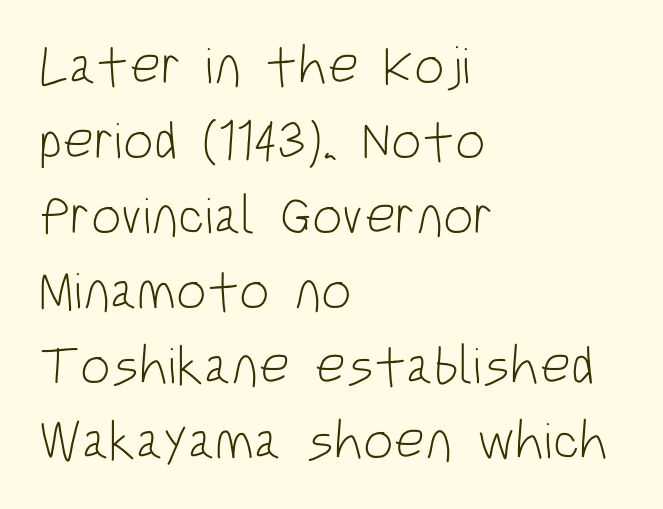
The image shows 54 px light, condensed sans-serif type, upright; set left-aligned, normal line spacing (1.39x), normal letter spacing, not underlined; low stroke contrast and a large x-height.
